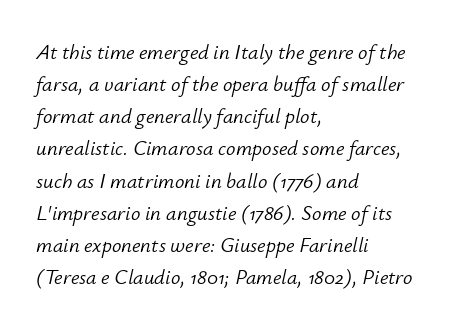
The face used here has a pronounced slope to its letters. Interline gaps are of average width in this sample. Is the letter spacing exaggerated? No — it looks like the ordinary default. A quiet, ordinary-to-light weight characterises the typeface. The gap between lines stays unmarked. Caption: multi-line text, flush left, ragged right.
